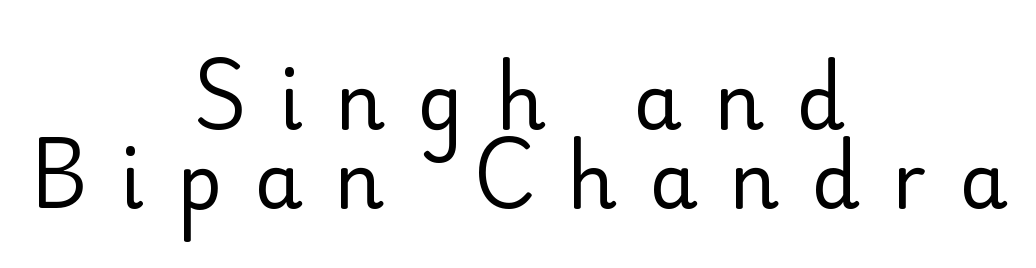
You could only call the tracking loose — the letters float apart. The typography opts for an upright posture over an oblique one. Check under the words: just untouched page. Summary of vertical rhythm: compact, with narrow interline spacing. These glyphs show unthickened strokes, regular width or finer.
